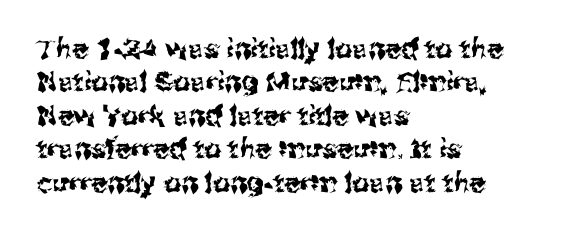
The specimen reads as upright at a glance. The words here are not underlined. Horizontal alignment here is leftward, the default for most running prose. The gaps between neighbouring characters are ordinary and unremarkable.
